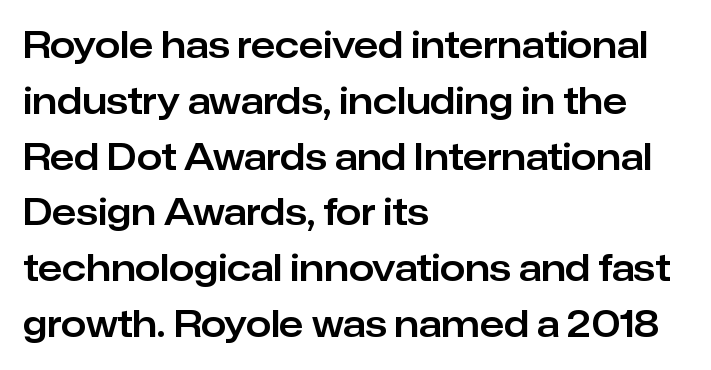
The image shows 36 px sans-serif type, upright; set left-aligned, normal line spacing (1.55x), normal letter spacing, not underlined; low stroke contrast and a medium x-height.
